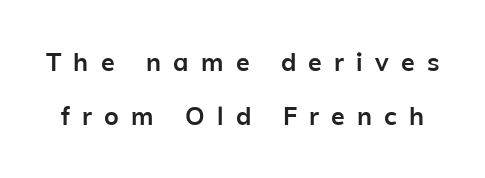
Horizontal bands of white between lines are thick stripes. The words here are not underlined. The sample has been set heavy, in full bold. The letters are spread apart with noticeably loose tracking.
